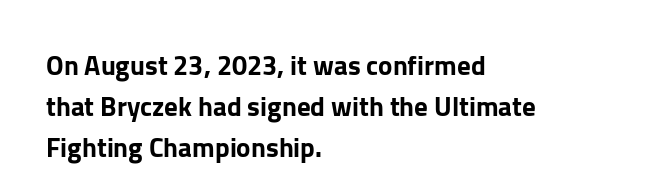
{"italic": "no", "underline": "no", "align": "left", "line_spacing": "normal", "line_spacing_ratio": 1.52, "letter_spacing": "normal", "letter_spacing_em": 0.0, "glyph_px": 27}
